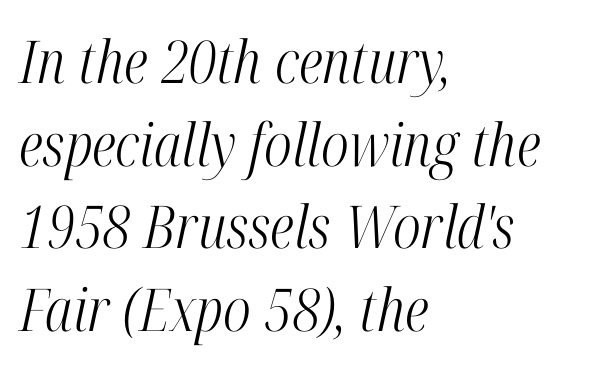
Does the copy run flush right? No — it runs flush left. This sample keeps an unexceptional amount of space between lines. Summary of weight: not heavy and not bold. What kind of face is this? One with serifs.
